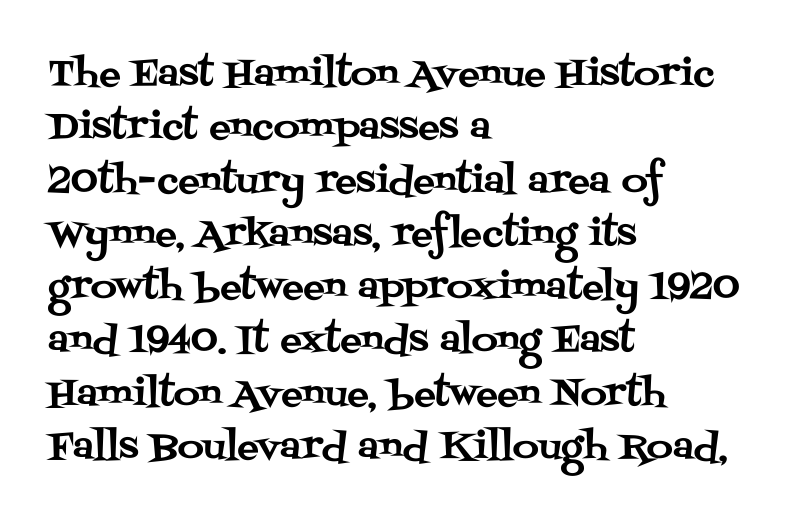
{"serif": "yes", "italic": "no", "width": "normal", "stroke_contrast": "medium", "x_height": "large", "monospaced": "no", "underline": "no", "align": "left", "line_spacing": "normal", "line_spacing_ratio": 1.48, "letter_spacing": "normal", "letter_spacing_em": 0.0, "glyph_px": 36}
